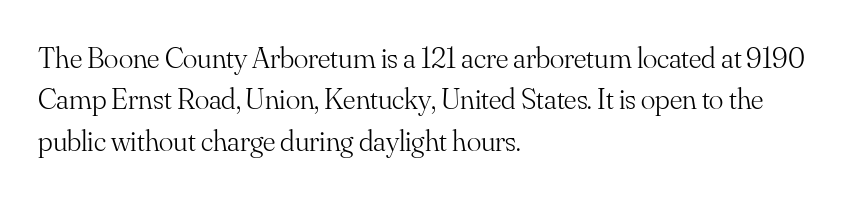
Italic: no, the glyphs are upright roman. Weight: not bold — regular or lighter. The baseline area is clear. The font family rendered here belongs to the serif group. The rag falls on the right side of this text block.
